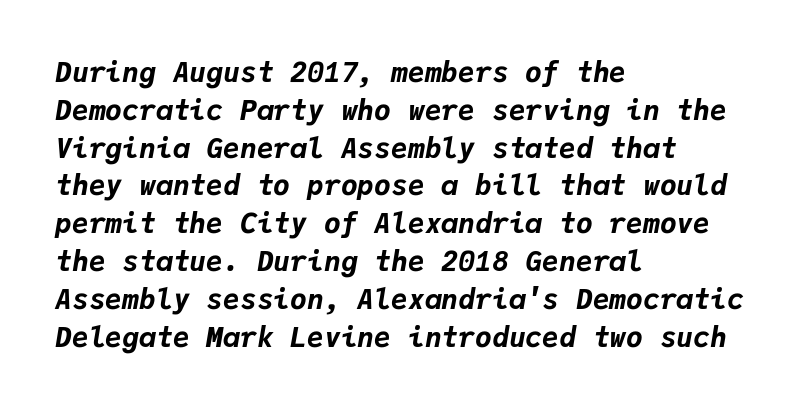
Posture: slanted. The letters march in equal steps, a hallmark of fixed-pitch type. Descender tails drop into unmarked territory. Thick stems and heavy bowls — unmistakably bold.
